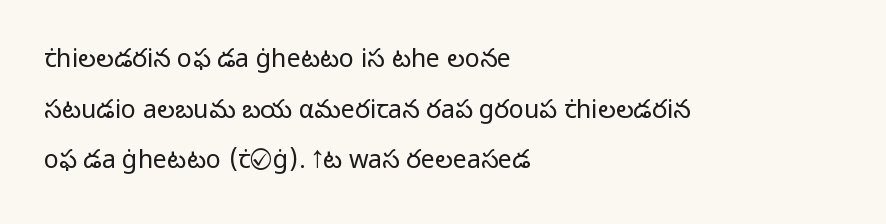
The image shows 25 px text type, upright; set left-aligned, loose line spacing (2.03x), normal letter spacing, not underlined.
